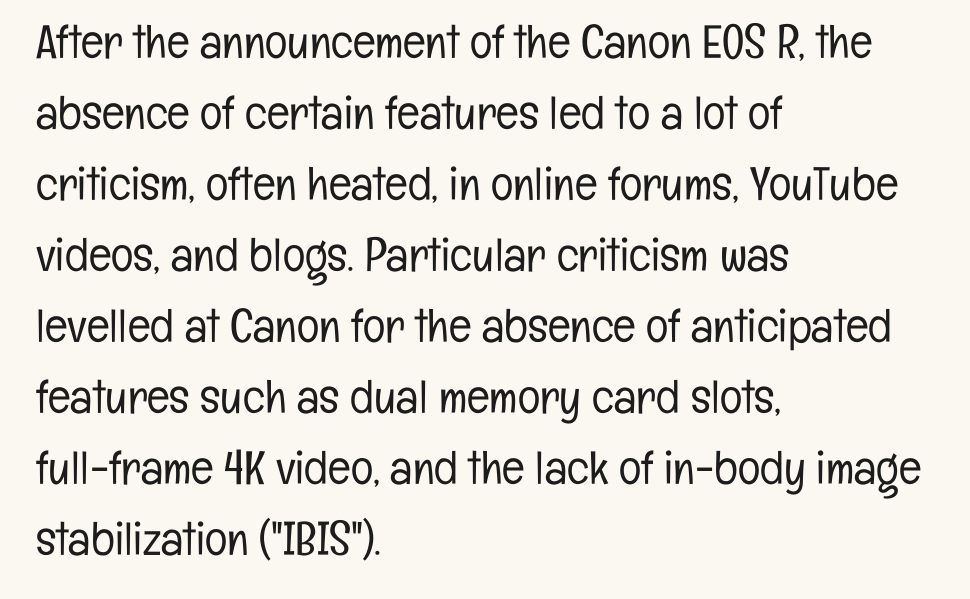
Honestly, the letter spacing is just normal — you wouldn't notice it. Does the lettering tilt? It doesn't — this is upright. Stems here are at most as thick as an everyday book face. Nope, no serifs anywhere on these letters. Normally led — the rows are evenly, conventionally spaced.
